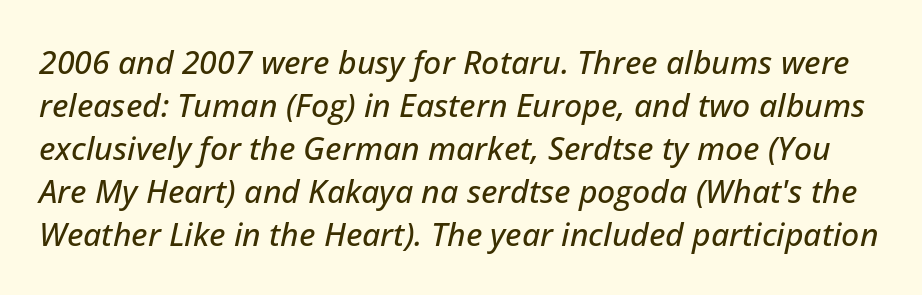
Q: Is the text italic (slanted)? A: Yes, it leans right by about 12 degrees.
Q: Is the text underlined? A: No.
Q: Is the spacing between letters normal or unusually wide? A: Normal.
Q: Is the spacing between lines tight, normal or loose? A: Normal.
Q: Width (condensed, normal, or wide)? A: Normal.
Q: Stroke contrast? A: Low.
Q: x-height? A: Medium.
Q: Monospaced? A: No.
